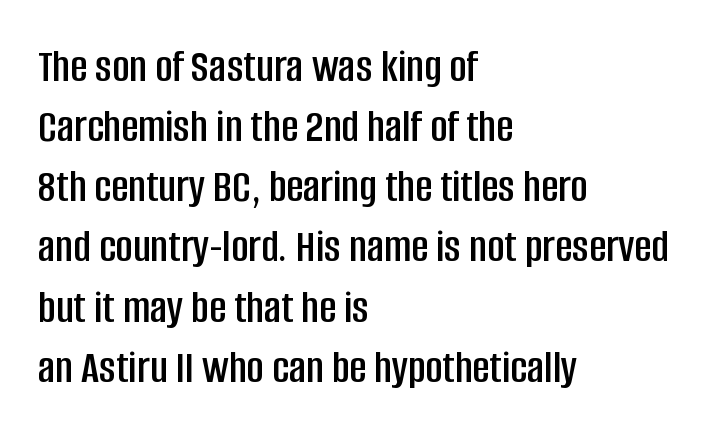
Nobody touched the tracking dial on this one. Unmarked baselines from the first word to the last. Varying glyph widths throughout — classic text-font behaviour. It's the straight-up-and-down kind of type.
